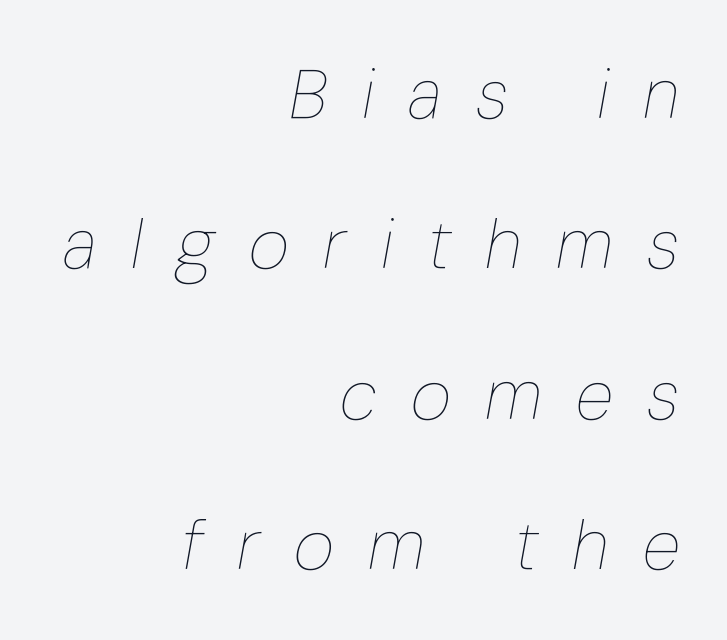
Q: Is the text bold? A: No.
Q: Is the text italic (slanted)? A: Yes, it leans right by about 10 degrees.
Q: Is the text underlined? A: No.
Q: How is the paragraph aligned? A: Right-aligned.
Q: Is the spacing between letters normal or unusually wide? A: Unusually wide.
Q: Is the spacing between lines tight, normal or loose? A: Loose.
Q: Width (condensed, normal, or wide)? A: Condensed.
Q: Stroke contrast? A: Low.
Q: x-height? A: Medium.
Q: Monospaced? A: No.
